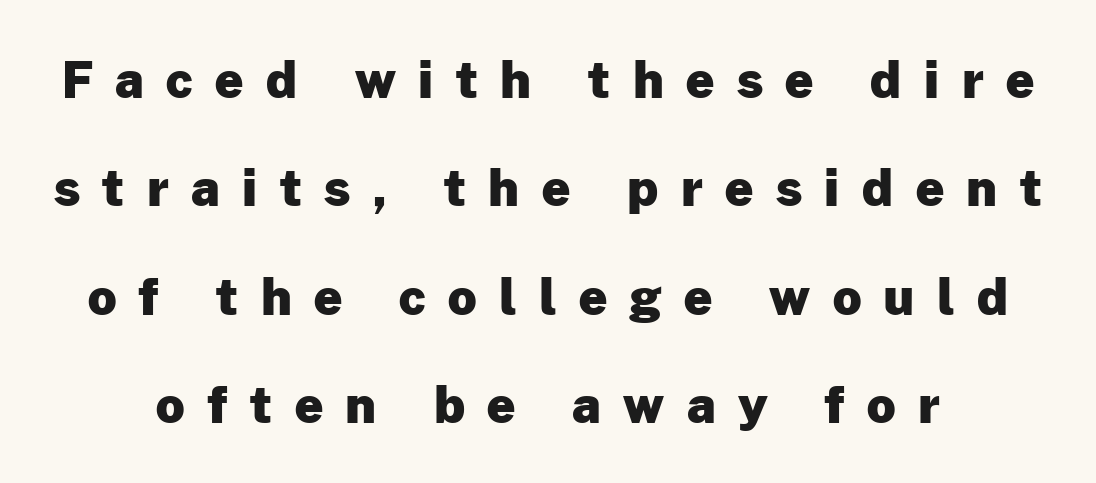
The image shows 50 px heavy sans-serif type, upright; set centered, loose line spacing (2.17x), unusually wide letter spacing (+0.45 em), not underlined; low stroke contrast and a medium x-height.
